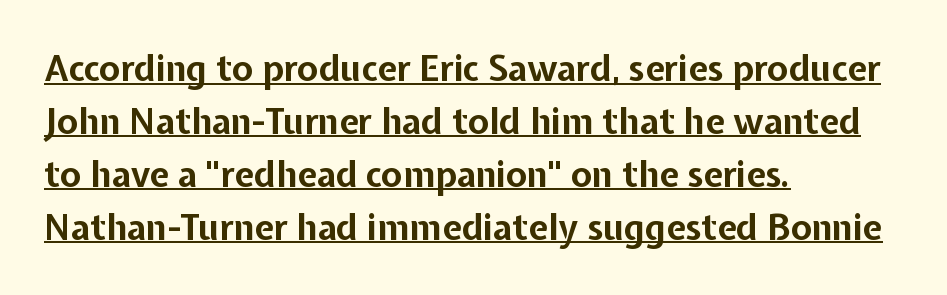
Q: Is the text bold? A: Yes.
Q: Is the text italic (slanted)? A: No, it is upright.
Q: Is the typeface a serif or a sans-serif typeface? A: Sans-serif.
Q: Is the text underlined? A: Yes.
Q: How is the paragraph aligned? A: Left-aligned.
Q: Is the spacing between letters normal or unusually wide? A: Normal.
Q: Is the spacing between lines tight, normal or loose? A: Normal.
Q: Width (condensed, normal, or wide)? A: Normal.
Q: Stroke contrast? A: Low.
Q: x-height? A: Medium.
Q: Monospaced? A: No.
